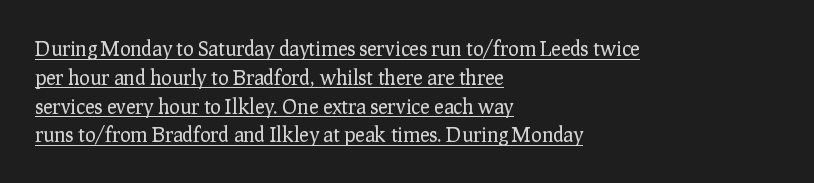
Weight: regular or lighter. Tall strokes in this sample are plumb rather than angled. This sample keeps an unexceptional amount of space between lines. The horizontal fit of the characters is conventional and even. The glyphs are accompanied by a horizontal stroke just below them. The text block is weighted toward the left margin, trailing off unevenly rightward.
